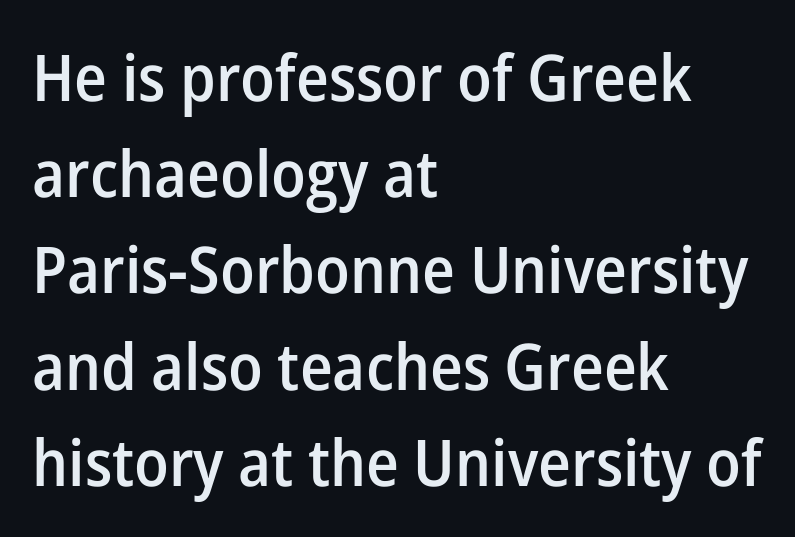
The image shows 65 px semibold sans-serif type, upright; set left-aligned, normal line spacing (1.48x), normal letter spacing, not underlined; low stroke contrast and a medium x-height.
